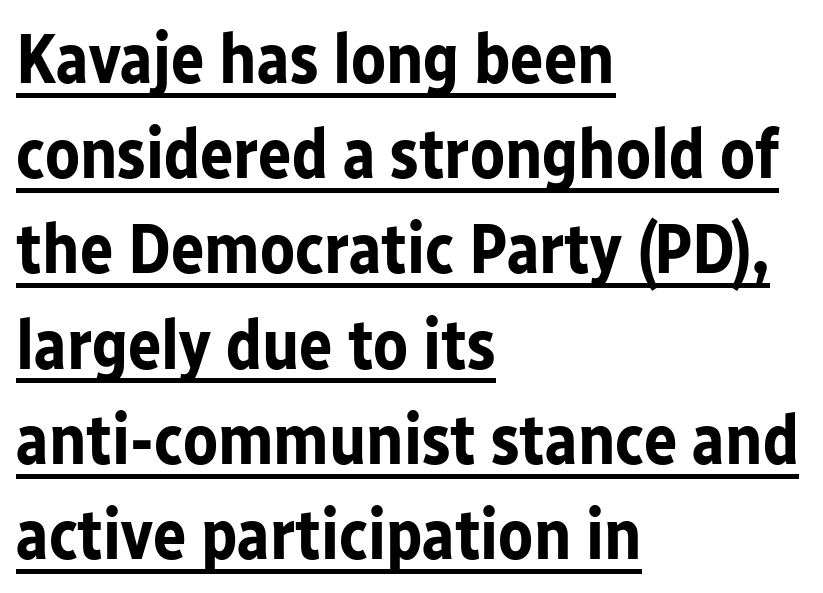
{"serif": "no", "italic": "no", "bold": "yes", "weight": "bold", "width": "normal", "stroke_contrast": "low", "x_height": "medium", "monospaced": "no", "underline": "yes", "align": "left", "line_spacing": "normal", "line_spacing_ratio": 1.36, "letter_spacing": "normal", "letter_spacing_em": 0.0, "glyph_px": 70}
